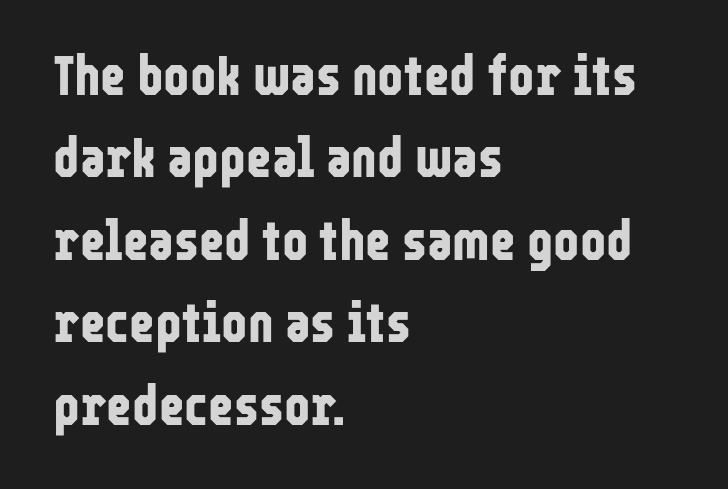
This is heavy type, rendered in bold. Just letters on the line, the space beneath them empty. Interline gaps are of average width in this sample. A typesetter would mark this as roman, not italic.
